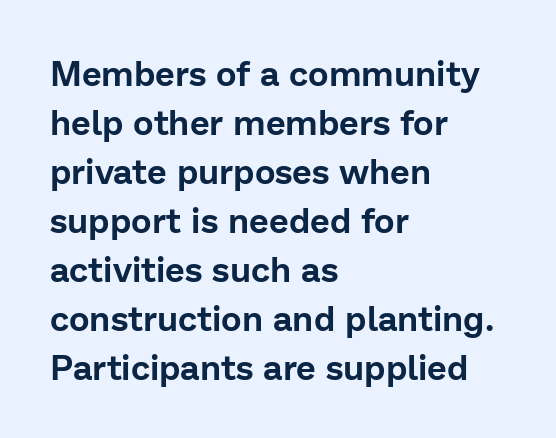
The image shows 35 px sans-serif type, upright; set left-aligned, normal line spacing (1.4x), normal letter spacing, not underlined; low stroke contrast and a medium x-height.
